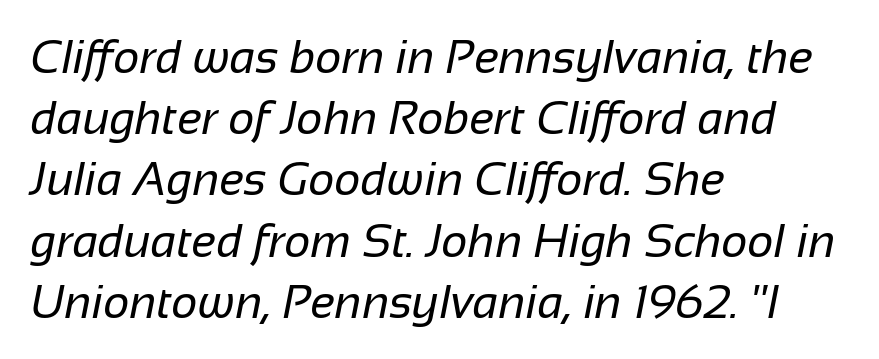
{"serif": "no", "bold": "no", "weight": "regular", "width": "normal", "stroke_contrast": "low", "x_height": "medium", "monospaced": "no", "underline": "no", "align": "left", "line_spacing": "normal", "line_spacing_ratio": 1.33, "letter_spacing": "normal", "letter_spacing_em": 0.0, "glyph_px": 46}
